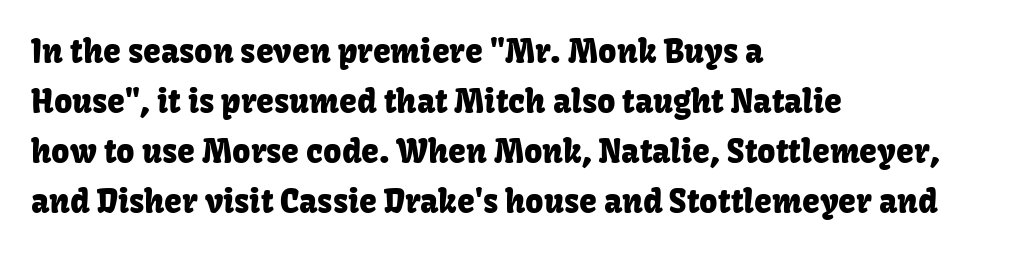
The tracking reads as untouched default to a designer's eye. This is the regular roman posture of the typeface. Do the characters align in a grid? No, the font is proportional. Line spacing here is normal. Visually the block forms a straight wall on the left and a jagged coastline on the right.
